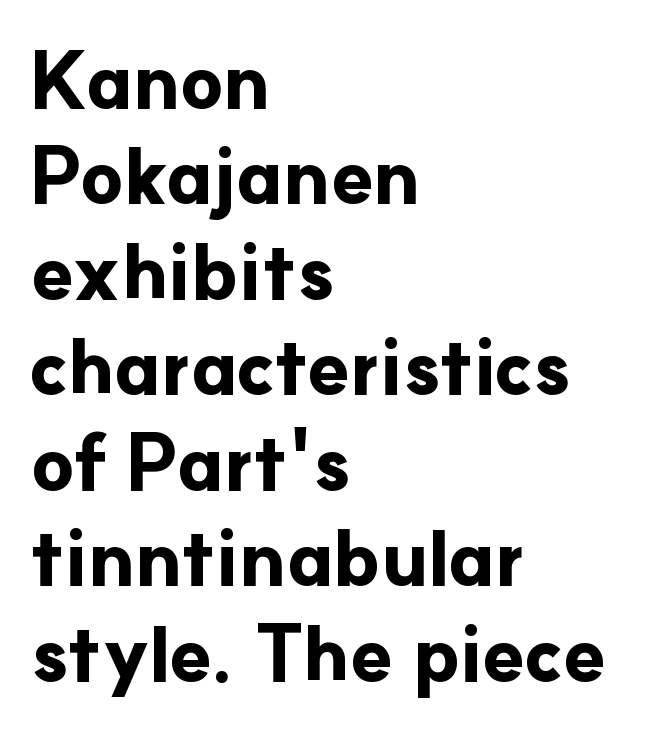
{"serif": "no", "italic": "no", "bold": "yes", "weight": "bold", "width": "normal", "stroke_contrast": "low", "x_height": "small", "monospaced": "no", "underline": "no", "align": "left", "line_spacing_ratio": 1.24, "letter_spacing": "normal", "letter_spacing_em": 0.0, "glyph_px": 77}
